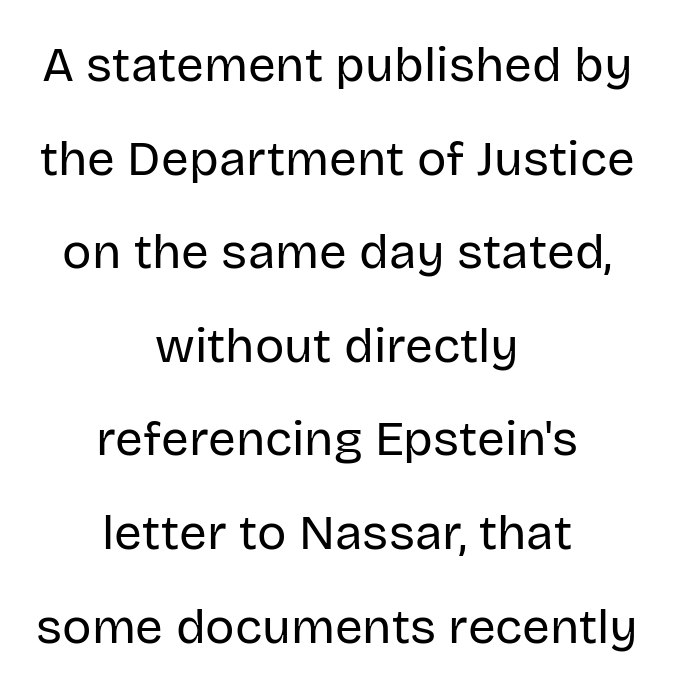
Q: Is the text bold? A: No.
Q: Is the text italic (slanted)? A: No, it is upright.
Q: Is the typeface a serif or a sans-serif typeface? A: Sans-serif.
Q: Is the text underlined? A: No.
Q: How is the paragraph aligned? A: Centered.
Q: Is the spacing between letters normal or unusually wide? A: Normal.
Q: Is the spacing between lines tight, normal or loose? A: Loose.
Q: Width (condensed, normal, or wide)? A: Normal.
Q: Stroke contrast? A: Low.
Q: x-height? A: Large.
Q: Monospaced? A: No.
